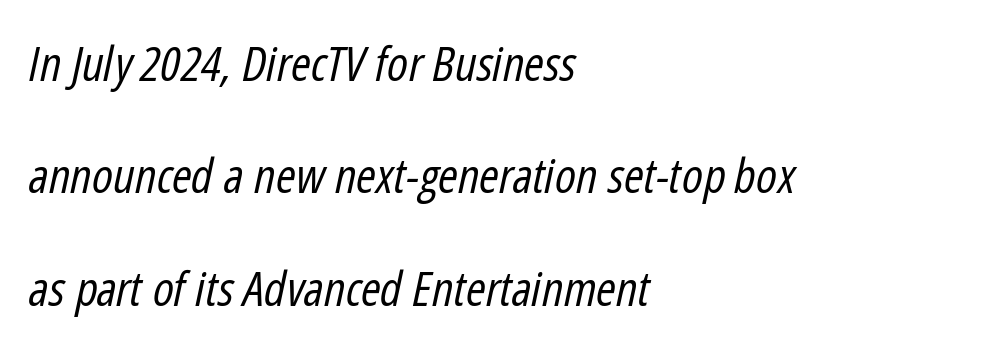
The image shows 48 px regular-weight, condensed type, italic (leaning right); set left-aligned, loose line spacing (2.34x), normal letter spacing, not underlined; low stroke contrast and a medium x-height.
